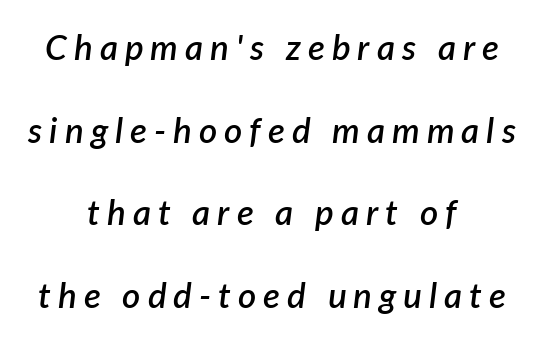
Q: Is the text bold? A: Semi-bold.
Q: Is the text italic (slanted)? A: Yes, it leans right by about 7 degrees.
Q: Is the text underlined? A: No.
Q: How is the paragraph aligned? A: Centered.
Q: Is the spacing between letters normal or unusually wide? A: Unusually wide.
Q: Is the spacing between lines tight, normal or loose? A: Loose.
Q: Width (condensed, normal, or wide)? A: Normal.
Q: Stroke contrast? A: Low.
Q: x-height? A: Medium.
Q: Monospaced? A: No.
